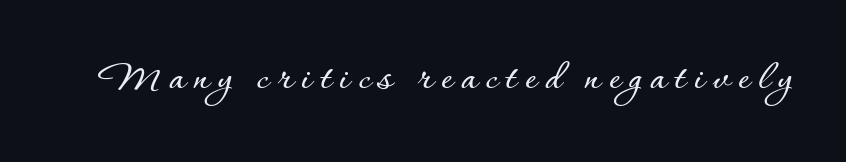
The passage shown is not underscored anywhere. The passage shown is typed in a proportional face where columns would drift.
